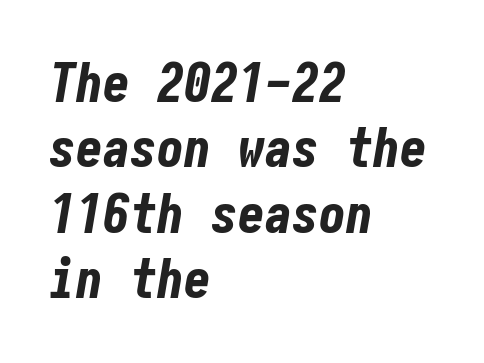
{"italic": "yes", "lean": "right", "slant_degrees": 10, "bold": "yes", "weight": "bold", "width": "condensed", "stroke_contrast": "low", "x_height": "medium", "underline": "no", "align": "left", "line_spacing_ratio": 1.21, "letter_spacing": "normal", "letter_spacing_em": 0.0, "glyph_px": 54}
